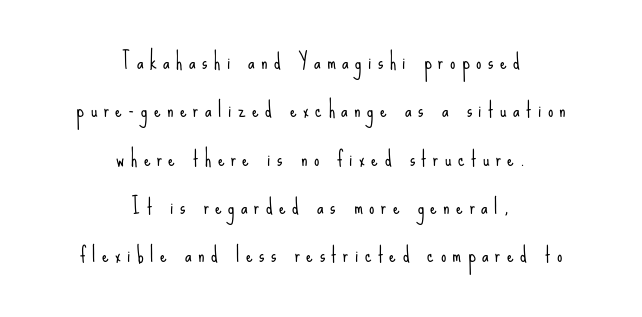
Is the block centered? Yes — each line is placed symmetrically about the middle. Words float on clear page, feet unadorned. Tall strokes in this sample are plumb rather than angled. The characters are drawn with everyday or finer stroke widths.
